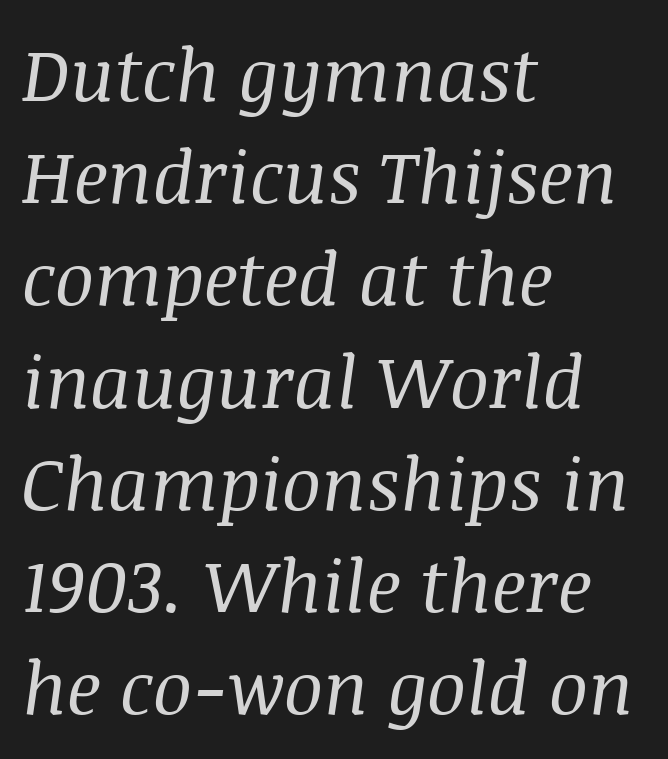
Students, note that the glyphs here touch the page at normal intervals. No word sits above an underline. A light-to-regular cut is what we see here. Think of a printed novel: that variable character pitch is what you see here. The specimen reads as italic at a glance.
